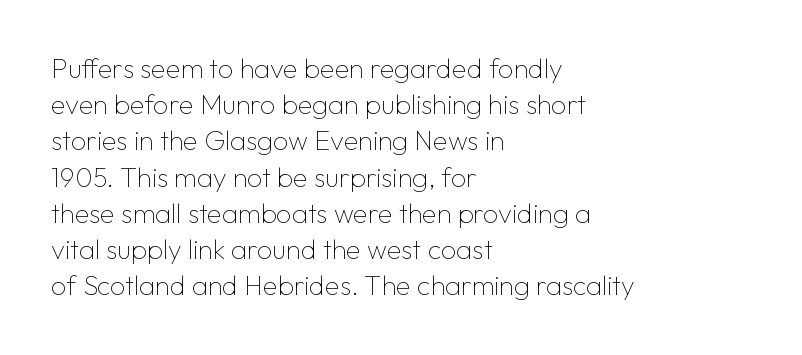
The strokes carry an ordinary text weight at most. Teacher's note: observe the even left margin — that is flush-left alignment. The lines sit at an ordinary, default distance from one another. Does extra space separate the letters? No, they use regular spacing. Posture: vertical. The specimen omits any rule beneath the text block's lines.
